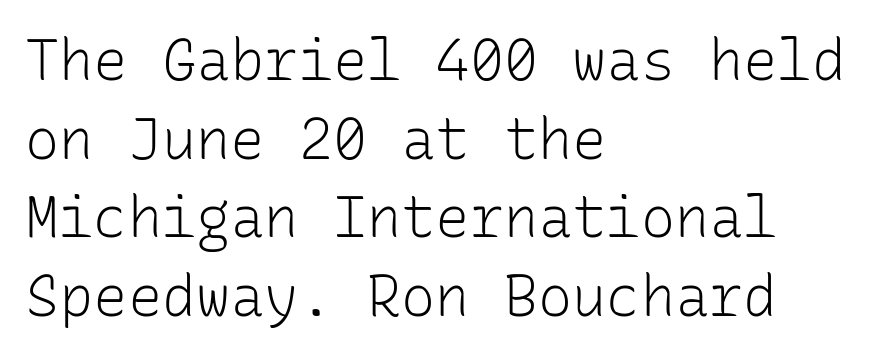
The image shows 57 px light sans-serif type, upright, monospaced; set left-aligned, normal line spacing (1.38x), normal letter spacing, not underlined; low stroke contrast and a medium x-height.
